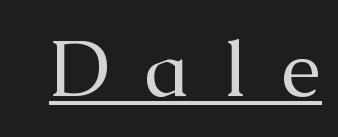
{"serif": "yes", "italic": "no", "bold": "no", "weight": "regular", "width": "normal", "stroke_contrast": "medium", "x_height": "medium", "monospaced": "no", "underline": "yes", "letter_spacing": "wide", "letter_spacing_em": 0.44, "glyph_px": 79}
